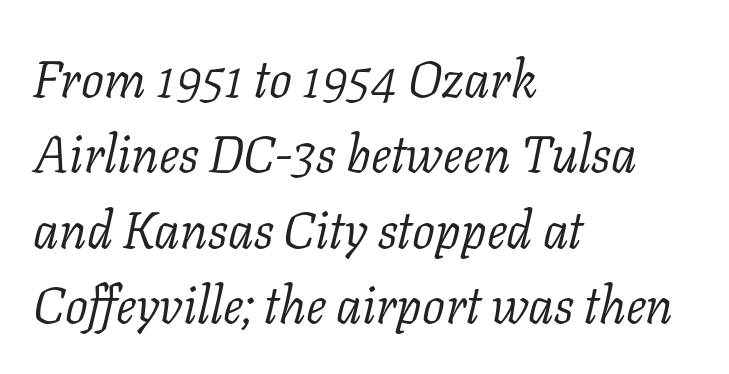
{"serif": "yes", "italic": "yes", "lean": "right", "slant_degrees": 11, "bold": "no", "weight": "light", "width": "normal", "stroke_contrast": "low", "x_height": "medium", "monospaced": "no", "underline": "no", "align": "left", "line_spacing": "normal", "line_spacing_ratio": 1.48, "letter_spacing": "normal", "letter_spacing_em": 0.0, "glyph_px": 51}
